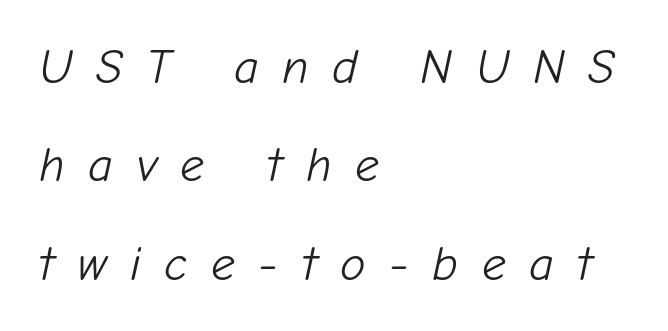
{"italic": "yes", "lean": "right", "slant_degrees": 12, "bold": "no", "weight": "light", "width": "normal", "stroke_contrast": "low", "x_height": "medium", "monospaced": "no", "underline": "no", "align": "left", "line_spacing": "loose", "line_spacing_ratio": 2.05, "letter_spacing": "wide", "letter_spacing_em": 0.49, "glyph_px": 48}
